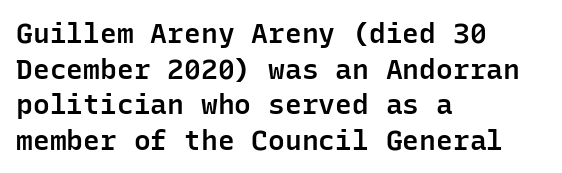
Q: Is the text bold? A: Semi-bold.
Q: Is the text italic (slanted)? A: No, it is upright.
Q: Is the typeface a serif or a sans-serif typeface? A: Sans-serif.
Q: Is the text underlined? A: No.
Q: How is the paragraph aligned? A: Left-aligned.
Q: Is the spacing between letters normal or unusually wide? A: Normal.
Q: Is the spacing between lines tight, normal or loose? A: Normal.
Q: Width (condensed, normal, or wide)? A: Normal.
Q: Stroke contrast? A: Low.
Q: x-height? A: Medium.
Q: Monospaced? A: Yes.
